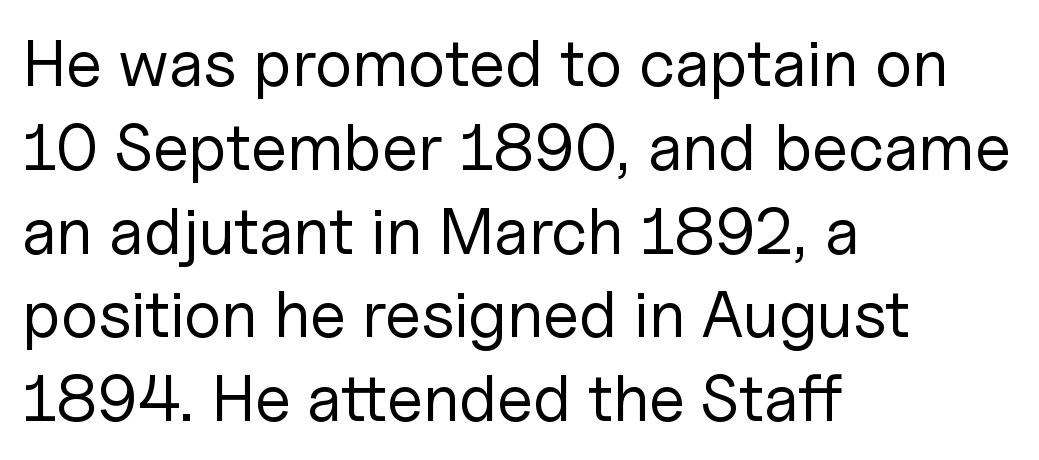
You could not count columns in this text — the font is proportionally spaced. This sample uses plain, unmodified letter spacing. Rows of type keep a routine distance in the vertical direction. Do the letters lean? They stand straight. Each stroke keeps to a modest, everyday thickness or less. This rendering features lettering with no underline.
